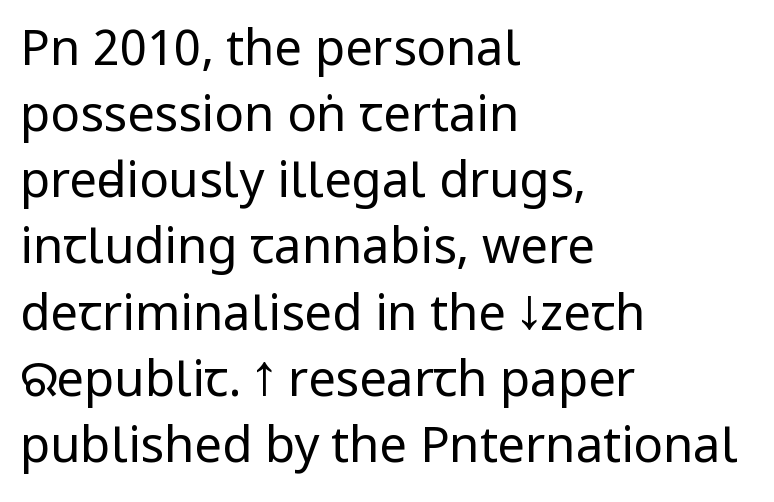
The image shows 49 px regular-weight, condensed sans-serif type, upright; set left-aligned, normal line spacing (1.35x), normal letter spacing, not underlined; low stroke contrast and a large x-height.
